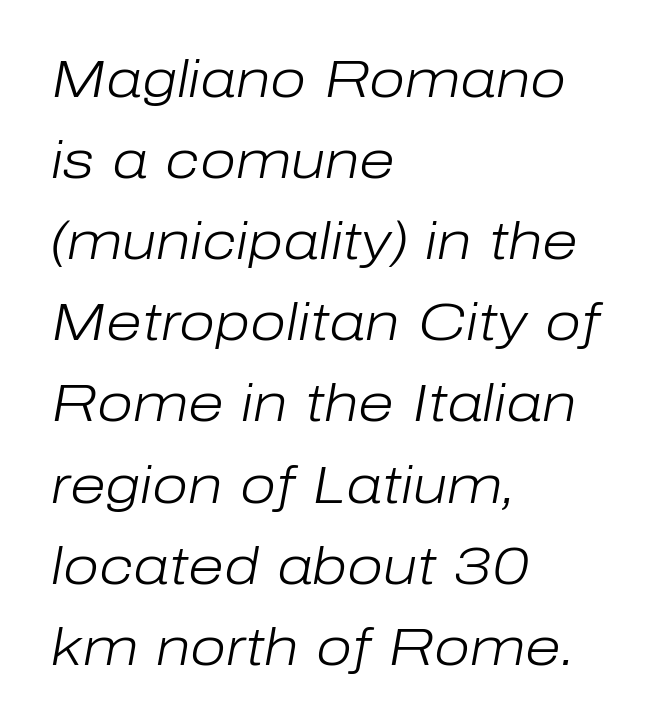
The image shows 52 px light type, italic (leaning right); set left-aligned, normal line spacing (1.56x), normal letter spacing, not underlined; low stroke contrast and a medium x-height.
